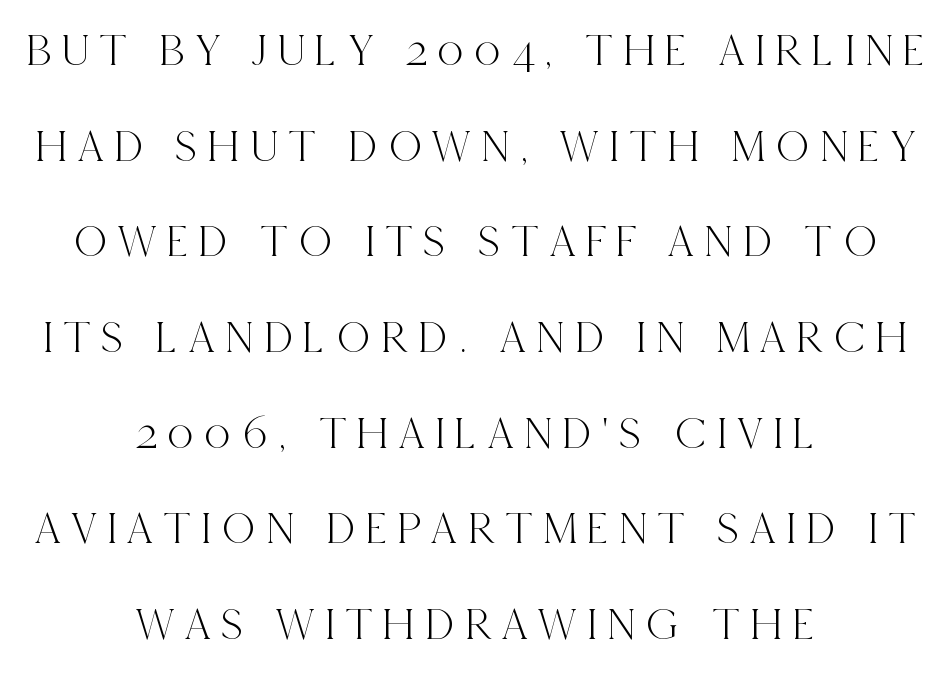
Q: Is the text italic (slanted)? A: No, it is upright.
Q: Is the typeface a serif or a sans-serif typeface? A: Serif.
Q: Is the text underlined? A: No.
Q: How is the paragraph aligned? A: Centered.
Q: Is the spacing between letters normal or unusually wide? A: Unusually wide.
Q: Is the spacing between lines tight, normal or loose? A: Loose.
Q: Width (condensed, normal, or wide)? A: Condensed.
Q: x-height? A: Large.
Q: Monospaced? A: No.
